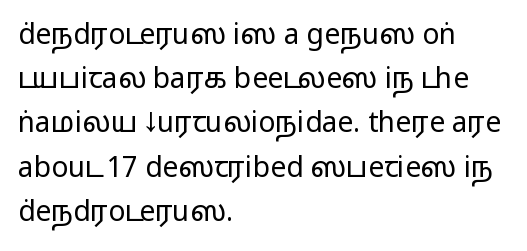
Q: Is the text bold? A: No.
Q: Is the text italic (slanted)? A: No, it is upright.
Q: Is the typeface a serif or a sans-serif typeface? A: Sans-serif.
Q: Is the text underlined? A: No.
Q: How is the paragraph aligned? A: Left-aligned.
Q: Is the spacing between letters normal or unusually wide? A: Normal.
Q: Is the spacing between lines tight, normal or loose? A: Normal.
Q: Width (condensed, normal, or wide)? A: Wide.
Q: Stroke contrast? A: Low.
Q: x-height? A: Medium.
Q: Monospaced? A: No.
